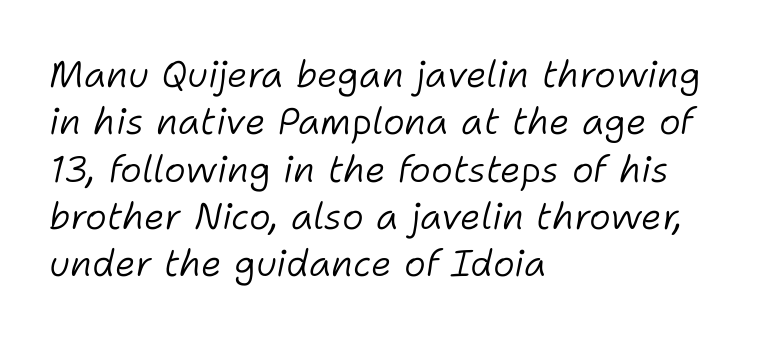
The image shows 37 px light type, italic (leaning right); set left-aligned, normal line spacing (1.28x), normal letter spacing, not underlined; low stroke contrast and a medium x-height.
